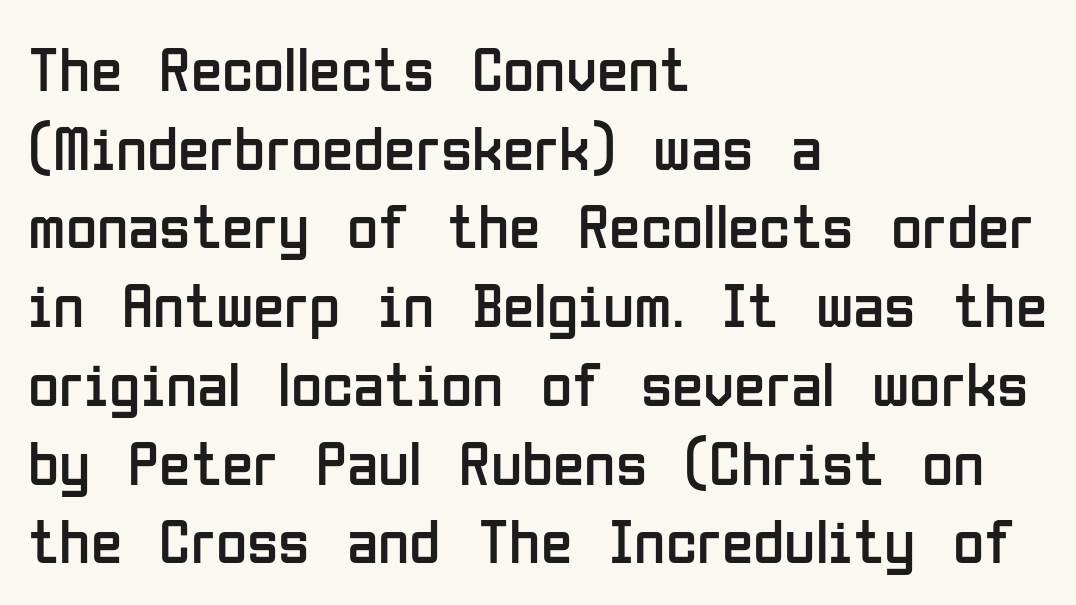
{"serif": "no", "italic": "no", "bold": "no", "weight": "regular", "width": "condensed", "stroke_contrast": "low", "x_height": "medium", "monospaced": "no", "underline": "no", "align": "left", "line_spacing_ratio": 1.23, "letter_spacing": "normal", "letter_spacing_em": 0.0, "glyph_px": 64}
